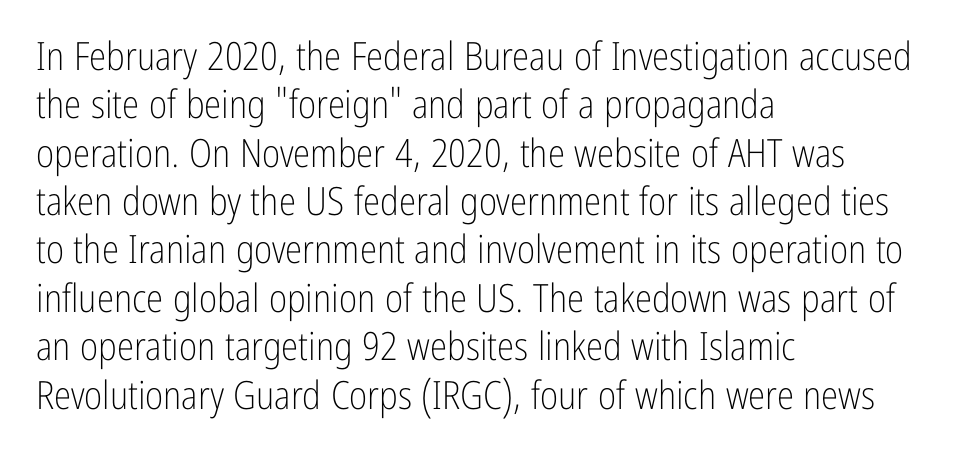
Q: Is the text bold? A: No.
Q: Is the text italic (slanted)? A: No, it is upright.
Q: Is the typeface a serif or a sans-serif typeface? A: Sans-serif.
Q: Is the text underlined? A: No.
Q: How is the paragraph aligned? A: Left-aligned.
Q: Is the spacing between letters normal or unusually wide? A: Normal.
Q: Width (condensed, normal, or wide)? A: Condensed.
Q: Stroke contrast? A: Low.
Q: x-height? A: Medium.
Q: Monospaced? A: No.
